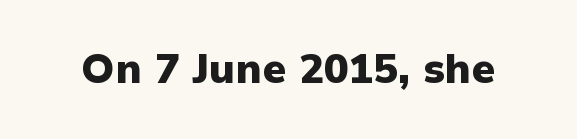
Q: Is the text bold? A: Yes.
Q: Is the text italic (slanted)? A: No, it is upright.
Q: Is the typeface a serif or a sans-serif typeface? A: Sans-serif.
Q: Is the text underlined? A: No.
Q: Is the spacing between letters normal or unusually wide? A: Normal.
Q: Width (condensed, normal, or wide)? A: Normal.
Q: Stroke contrast? A: Low.
Q: x-height? A: Medium.
Q: Monospaced? A: No.
